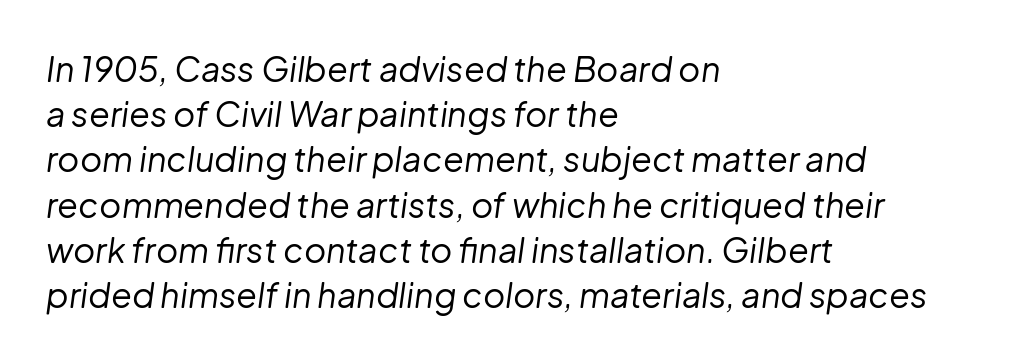
Q: Is the text bold? A: No.
Q: Is the text italic (slanted)? A: Yes, it leans right by about 8 degrees.
Q: Is the text underlined? A: No.
Q: How is the paragraph aligned? A: Left-aligned.
Q: Is the spacing between letters normal or unusually wide? A: Normal.
Q: Is the spacing between lines tight, normal or loose? A: Normal.
Q: Width (condensed, normal, or wide)? A: Normal.
Q: Stroke contrast? A: Low.
Q: x-height? A: Medium.
Q: Monospaced? A: No.
